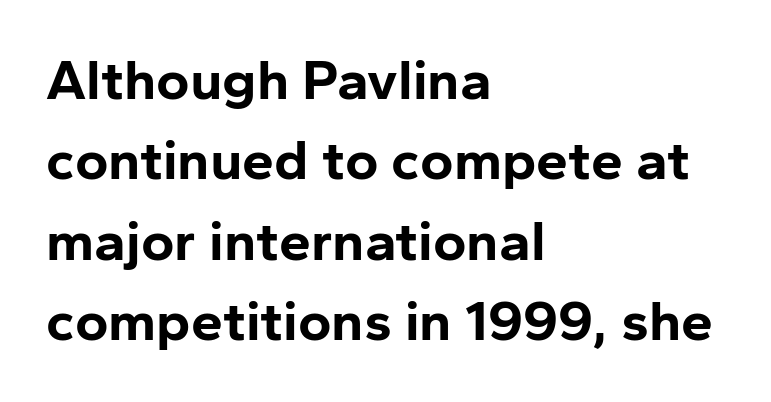
The image shows 57 px bold sans-serif type, upright; set left-aligned, normal line spacing (1.41x), normal letter spacing, not underlined; low stroke contrast and a medium x-height.
